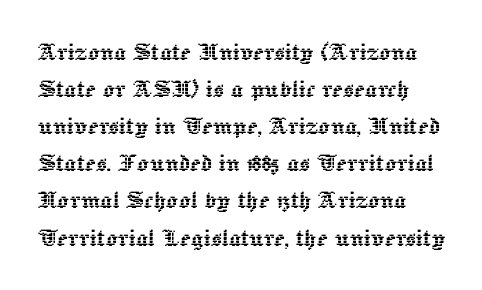
{"italic": "no", "width": "normal", "x_height": "medium", "monospaced": "no", "underline": "no", "line_spacing": "normal", "line_spacing_ratio": 1.28, "letter_spacing": "normal", "letter_spacing_em": 0.0, "glyph_px": 29}
